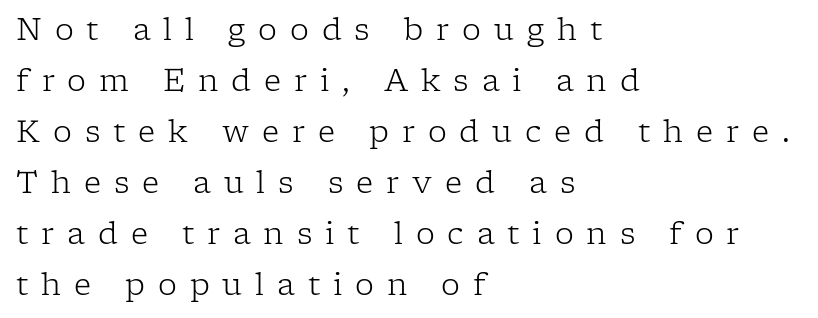
{"serif": "yes", "italic": "no", "bold": "no", "weight": "light", "width": "normal", "stroke_contrast": "low", "x_height": "medium", "monospaced": "no", "underline": "no", "align": "left", "line_spacing": "normal", "line_spacing_ratio": 1.7, "letter_spacing": "wide", "letter_spacing_em": 0.43, "glyph_px": 30}
